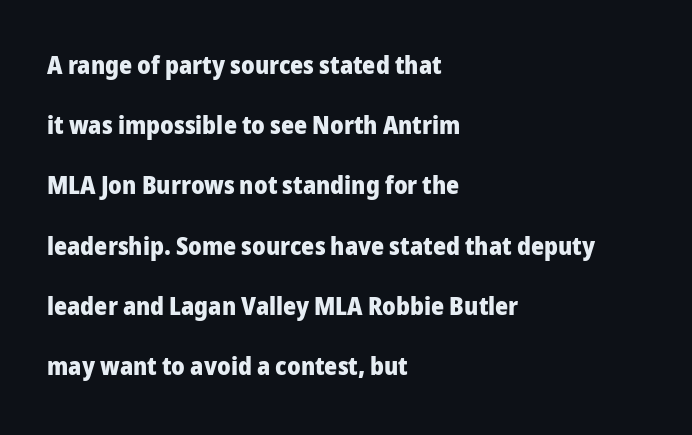
{"italic": "no", "bold": "yes", "underline": "no", "align": "left", "line_spacing": "loose", "line_spacing_ratio": 2.41, "letter_spacing": "normal", "letter_spacing_em": 0.0, "glyph_px": 25}
